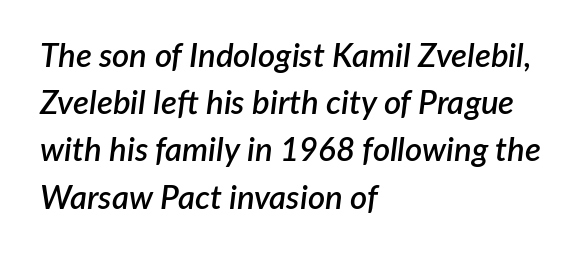
The image shows 33 px semibold type, italic (leaning right); set left-aligned, normal line spacing (1.43x), normal letter spacing, not underlined; low stroke contrast and a medium x-height.
